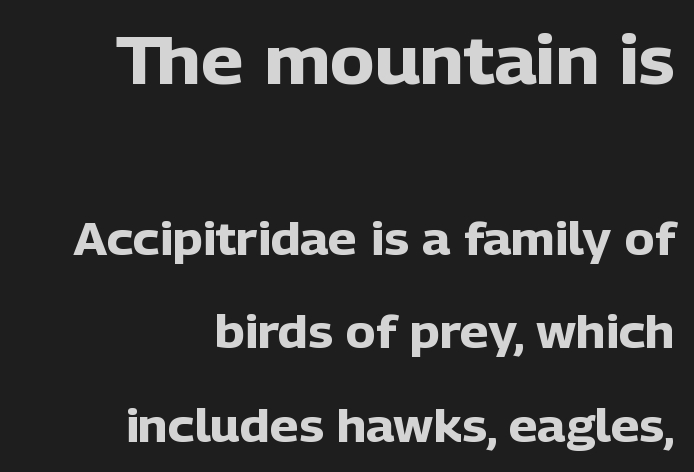
The image shows 67 px heavy sans-serif type, upright; set right-aligned, loose line spacing (2.07x), normal letter spacing, not underlined; the first (top) block is 1.49x larger; low stroke contrast and a medium x-height.
